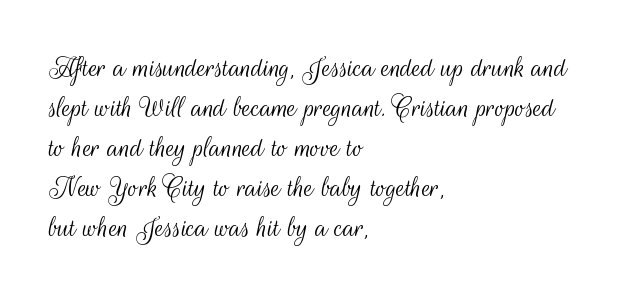
{"serif": "no", "bold": "no", "weight": "light", "width": "condensed", "stroke_contrast": "medium", "x_height": "small", "monospaced": "no", "underline": "no", "align": "left", "line_spacing": "normal", "line_spacing_ratio": 1.25, "letter_spacing": "normal", "letter_spacing_em": 0.0, "glyph_px": 32}
